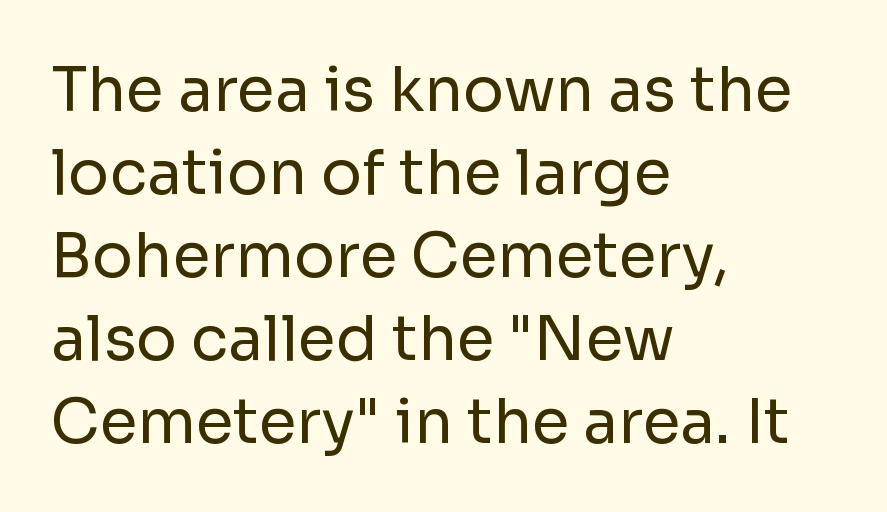
{"serif": "no", "italic": "no", "bold": "no", "weight": "regular", "width": "normal", "stroke_contrast": "low", "x_height": "medium", "monospaced": "no", "underline": "no", "align": "left", "line_spacing": "normal", "line_spacing_ratio": 1.36, "letter_spacing": "normal", "letter_spacing_em": 0.0, "glyph_px": 61}
